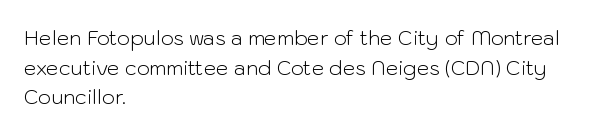
Compared with a typical body face, this is equally light or lighter still. The line texture is even and compact thanks to regular tracking. The space directly below the letters is spotless. Nope, not italic — everything's standing straight.
